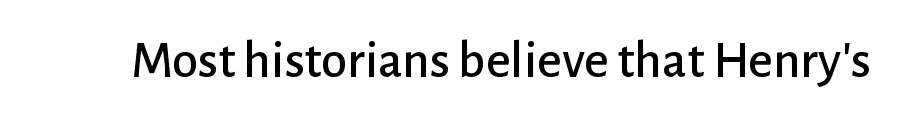
{"serif": "no", "italic": "no", "width": "normal", "stroke_contrast": "low", "x_height": "medium", "monospaced": "no", "underline": "no", "letter_spacing": "normal", "letter_spacing_em": 0.0, "glyph_px": 53}
